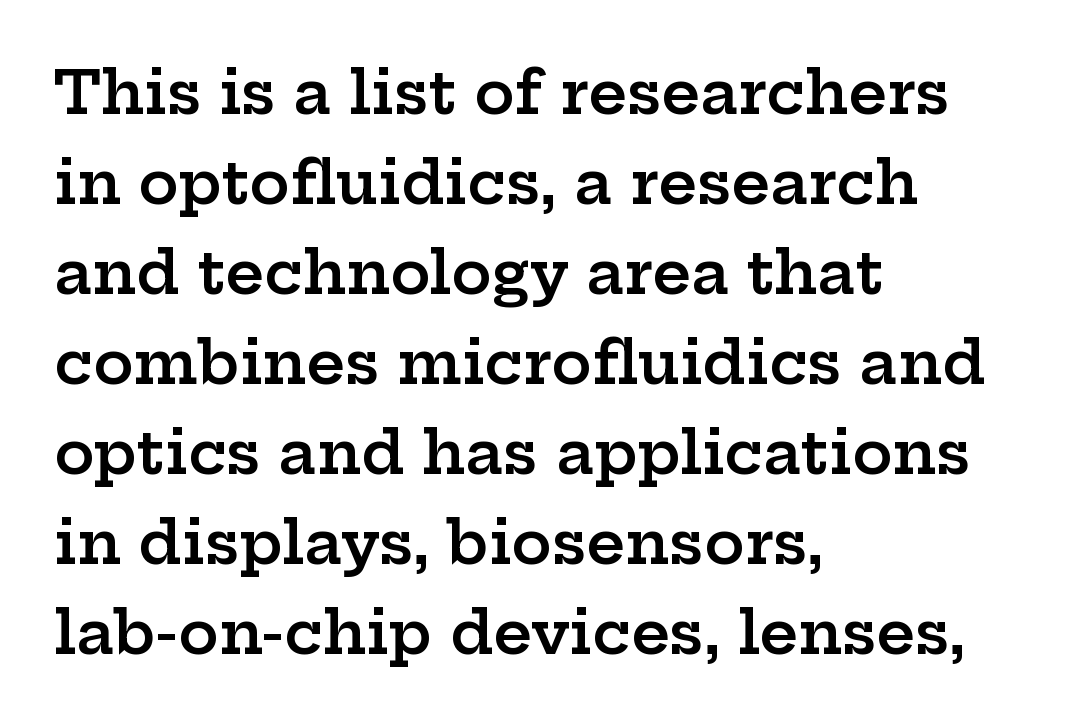
Q: Is the text bold? A: Semi-bold.
Q: Is the text italic (slanted)? A: No, it is upright.
Q: Is the typeface a serif or a sans-serif typeface? A: Serif.
Q: Is the text underlined? A: No.
Q: How is the paragraph aligned? A: Left-aligned.
Q: Is the spacing between letters normal or unusually wide? A: Normal.
Q: Is the spacing between lines tight, normal or loose? A: Normal.
Q: Width (condensed, normal, or wide)? A: Wide.
Q: Stroke contrast? A: Low.
Q: x-height? A: Medium.
Q: Monospaced? A: No.
